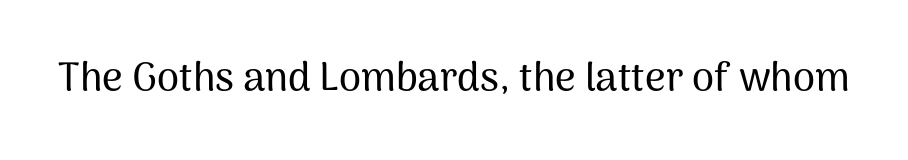
Q: Is the text italic (slanted)? A: No, it is upright.
Q: Is the typeface a serif or a sans-serif typeface? A: Sans-serif.
Q: Is the text underlined? A: No.
Q: Is the spacing between letters normal or unusually wide? A: Normal.
Q: Width (condensed, normal, or wide)? A: Normal.
Q: Stroke contrast? A: Medium.
Q: x-height? A: Medium.
Q: Monospaced? A: No.
